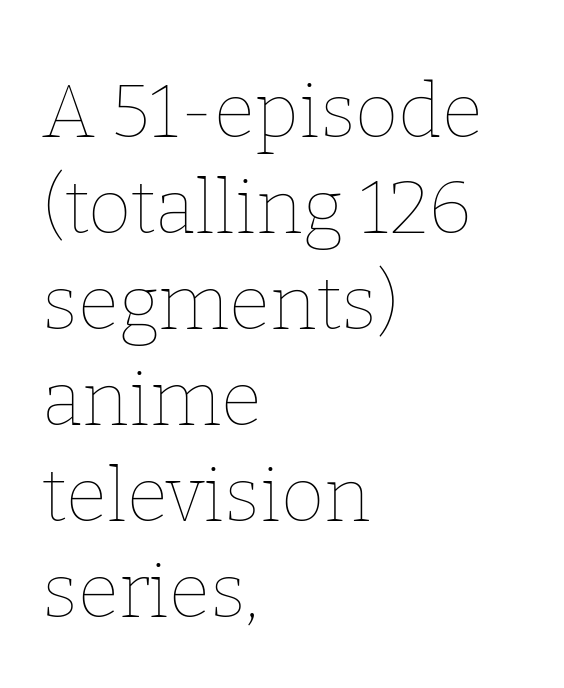
{"italic": "no", "bold": "no", "weight": "thin", "width": "normal", "stroke_contrast": "low", "x_height": "medium", "monospaced": "no", "underline": "no", "align": "left", "line_spacing": "normal", "line_spacing_ratio": 1.28, "letter_spacing": "normal", "letter_spacing_em": 0.0, "glyph_px": 75}
